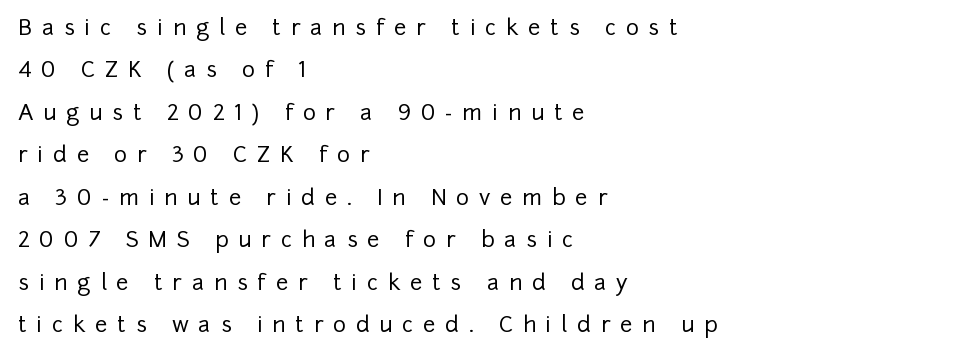
The image shows 22 px text type, upright; set left-aligned, loose line spacing (1.93x), unusually wide letter spacing (+0.44 em), not underlined.
